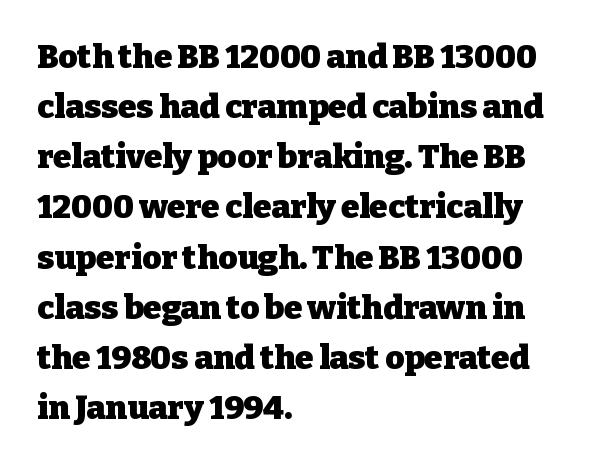
Q: Is the text bold? A: Yes.
Q: Is the text italic (slanted)? A: No, it is upright.
Q: Is the typeface a serif or a sans-serif typeface? A: Serif.
Q: Is the text underlined? A: No.
Q: How is the paragraph aligned? A: Left-aligned.
Q: Is the spacing between letters normal or unusually wide? A: Normal.
Q: Is the spacing between lines tight, normal or loose? A: Normal.
Q: Width (condensed, normal, or wide)? A: Normal.
Q: Stroke contrast? A: Low.
Q: x-height? A: Medium.
Q: Monospaced? A: No.
